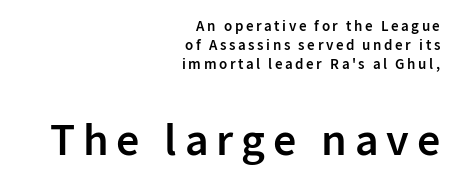
Q: Is the text bold? A: Semi-bold.
Q: Is the text italic (slanted)? A: No, it is upright.
Q: Is the typeface a serif or a sans-serif typeface? A: Sans-serif.
Q: Is the text underlined? A: No.
Q: How is the paragraph aligned? A: Right-aligned.
Q: Is the spacing between lines tight, normal or loose? A: Normal.
Q: Which block of text is set in a larger size, the first (top) or the second (bottom)? A: The second (bottom) one.
Q: Width (condensed, normal, or wide)? A: Normal.
Q: Stroke contrast? A: Low.
Q: x-height? A: Medium.
Q: Monospaced? A: No.
